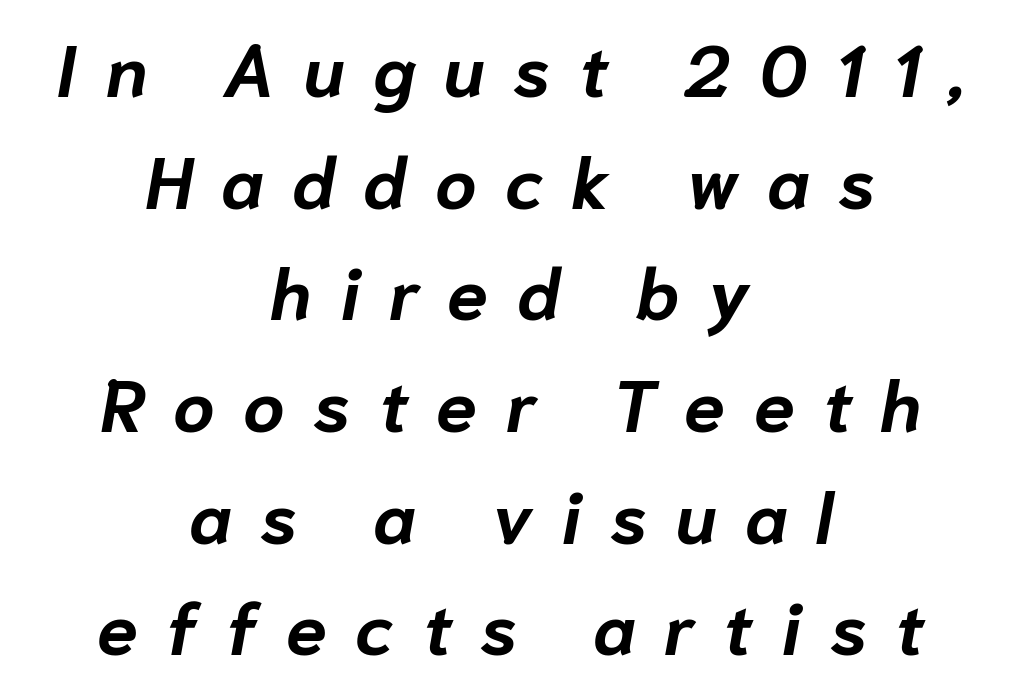
The image shows 73 px bold type, italic (leaning right); set centered, normal line spacing (1.53x), unusually wide letter spacing (+0.39 em), not underlined; low stroke contrast and a medium x-height.
